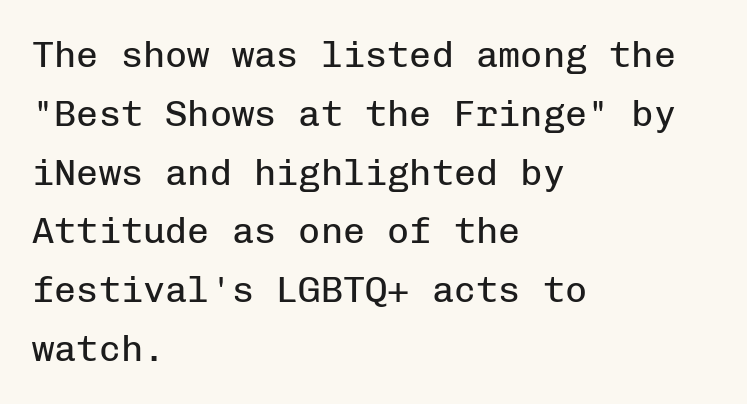
{"serif": "no", "italic": "no", "bold": "no", "weight": "regular", "width": "normal", "stroke_contrast": "low", "x_height": "medium", "monospaced": "yes", "underline": "no", "align": "left", "line_spacing": "normal", "line_spacing_ratio": 1.59, "letter_spacing": "normal", "letter_spacing_em": 0.0, "glyph_px": 37}
